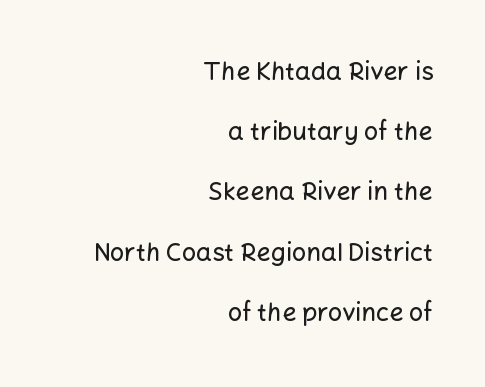
Unlike italic type, these characters show no tilt at all. Leading is clearly above the norm, producing a sparse column. Leftover space on each line is placed entirely before the opening word. The space directly below the letters is spotless. Is the letter spacing exaggerated? No — it looks like the ordinary default.
